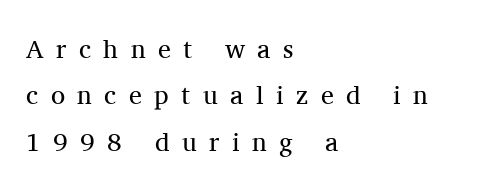
Q: Is the text bold? A: No.
Q: Is the text italic (slanted)? A: No, it is upright.
Q: Is the text underlined? A: No.
Q: How is the paragraph aligned? A: Left-aligned.
Q: Is the spacing between letters normal or unusually wide? A: Unusually wide.
